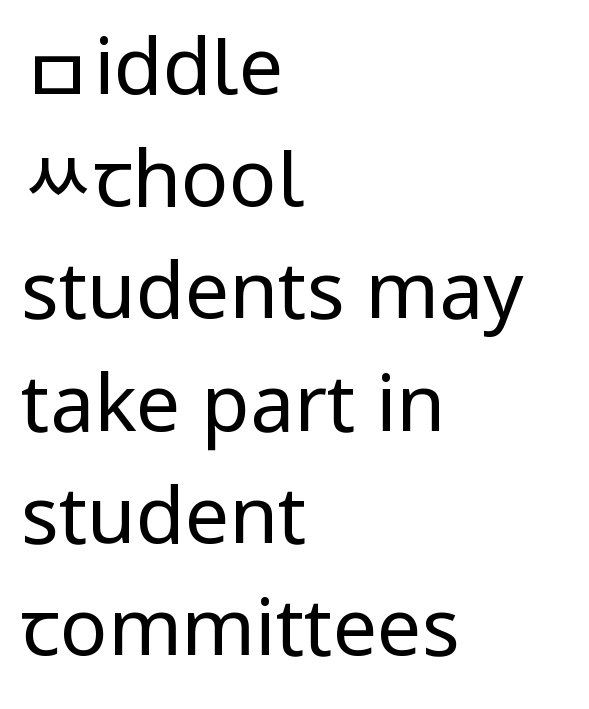
The letterforms sit shoulder to shoulder at normal distance. The specimen omits any rule beneath the text block's lines. Stem width sits at or under what a default text font uses. The ragged edge is on the right, which tells us the setting is flush left. Serif or sans? Sans — the stroke terminals are bare.
